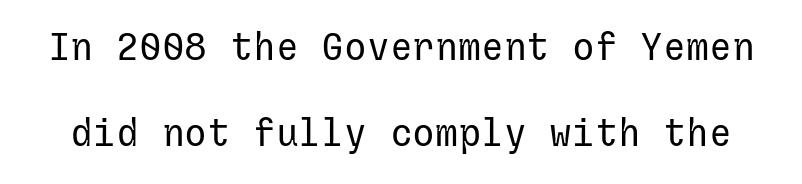
{"serif": "no", "italic": "no", "bold": "no", "weight": "regular", "width": "normal", "stroke_contrast": "low", "x_height": "medium", "underline": "no", "line_spacing": "loose", "line_spacing_ratio": 2.27, "letter_spacing": "normal", "letter_spacing_em": 0.0, "glyph_px": 38}
